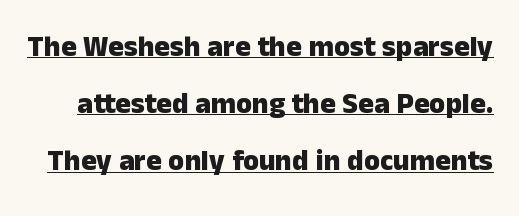
The image shows 29 px heavy sans-serif type, upright; set loose line spacing (1.97x), normal letter spacing, underlined; low stroke contrast and a medium x-height.
